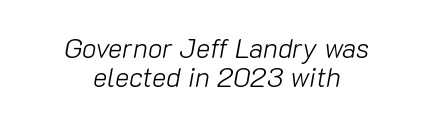
The rendering keeps characters at their native spacing. Tightly led — the rows are bunched. Summary of weight: not heavy and not bold. The passage shown is not underscored anywhere. In terms of posture, this sample is oblique. The paragraph has two soft edges and a firm central axis.
